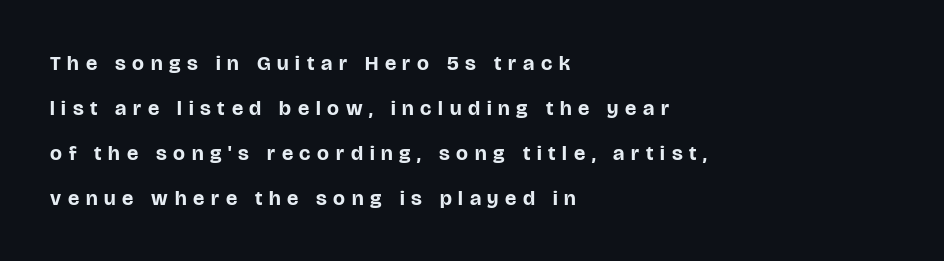
The image shows 21 px bold type, upright; set left-aligned, loose line spacing (2.14x), unusually wide letter spacing (+0.32 em), not underlined.
